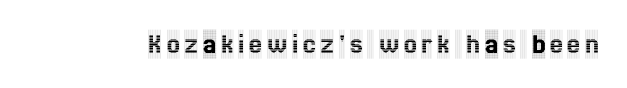
Q: Is the text italic (slanted)? A: No, it is upright.
Q: Is the typeface a serif or a sans-serif typeface? A: Serif.
Q: Is the text underlined? A: No.
Q: Width (condensed, normal, or wide)? A: Condensed.
Q: x-height? A: Large.
Q: Monospaced? A: No.
